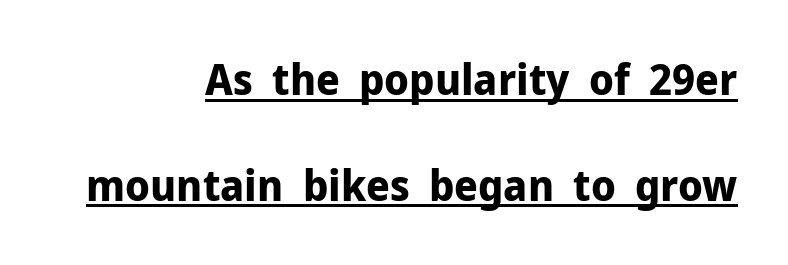
Q: Is the text bold? A: Yes.
Q: Is the text italic (slanted)? A: No, it is upright.
Q: Is the typeface a serif or a sans-serif typeface? A: Sans-serif.
Q: Is the text underlined? A: Yes.
Q: How is the paragraph aligned? A: Right-aligned.
Q: Is the spacing between letters normal or unusually wide? A: Normal.
Q: Is the spacing between lines tight, normal or loose? A: Loose.
Q: Width (condensed, normal, or wide)? A: Normal.
Q: Stroke contrast? A: Low.
Q: x-height? A: Medium.
Q: Monospaced? A: No.
